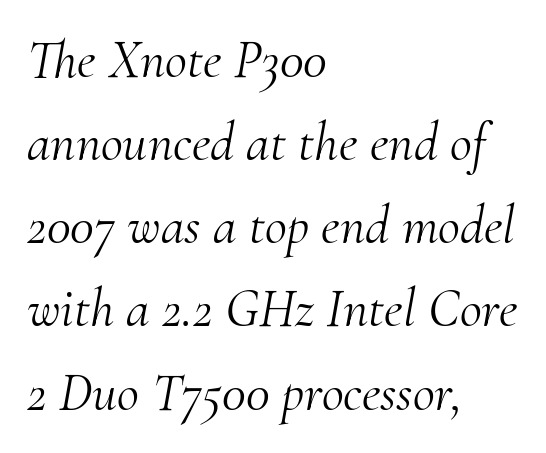
Examine the stroke ends and you'll spot serifs. The passage shown has conventional tracking throughout. The glyphs are unaccompanied by any horizontal stroke below them. Here the designer chose a conventional face with non-uniform glyph widths. Every character sits at an angle, as italics do. Short and long lines alike share a common starting point at left.
